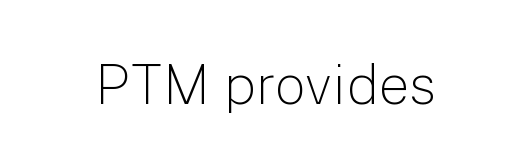
{"serif": "no", "italic": "no", "bold": "no", "weight": "light", "width": "normal", "stroke_contrast": "low", "x_height": "medium", "monospaced": "no", "underline": "no", "letter_spacing": "normal", "letter_spacing_em": 0.0, "glyph_px": 55}
